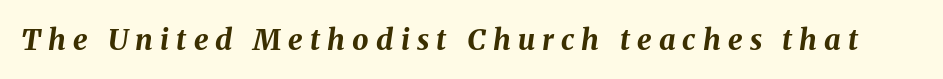
The image shows 29 px bold type, italic (leaning right); set unusually wide letter spacing (+0.25 em), not underlined; medium stroke contrast and a medium x-height.
